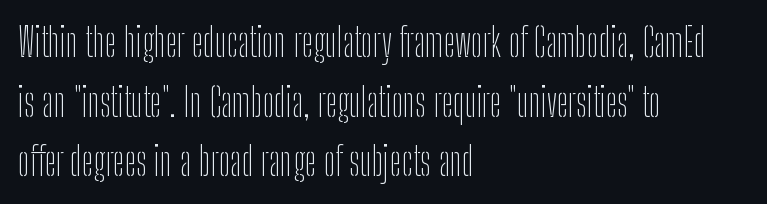
{"serif": "no", "italic": "no", "bold": "no", "weight": "thin", "width": "condensed", "stroke_contrast": "low", "x_height": "medium", "monospaced": "no", "underline": "no", "align": "left", "line_spacing": "normal", "line_spacing_ratio": 1.53, "letter_spacing": "normal", "letter_spacing_em": 0.0, "glyph_px": 39}
